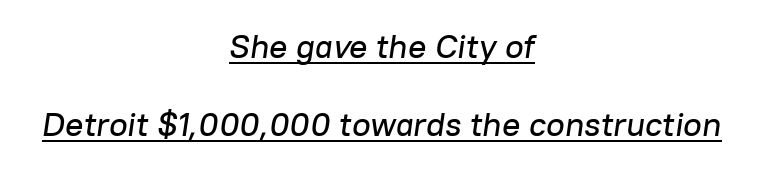
{"italic": "yes", "lean": "right", "slant_degrees": 8, "width": "normal", "stroke_contrast": "low", "x_height": "medium", "monospaced": "no", "underline": "yes", "align": "center", "line_spacing": "loose", "line_spacing_ratio": 2.28, "letter_spacing": "normal", "letter_spacing_em": 0.0, "glyph_px": 34}
